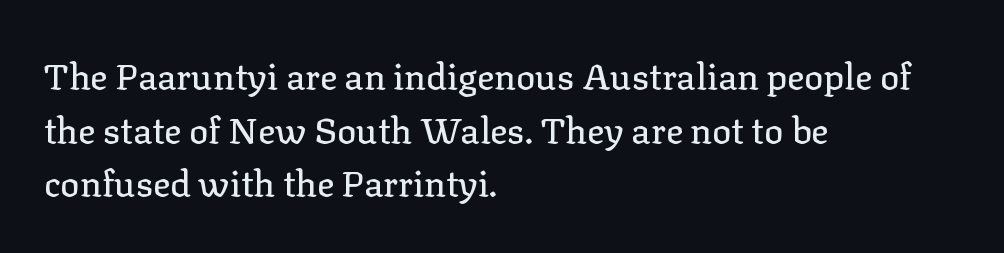
How are the letters spaced? Ordinarily, with no added tracking. Character widths vary here, with narrow letters taking less room than wide ones. The designer went with a serif here, giving each stem small feet. The passage is arranged the way most books set body copy — flush left. The area under the type is left untouched. Each new line begins a customary step beneath the previous one.
